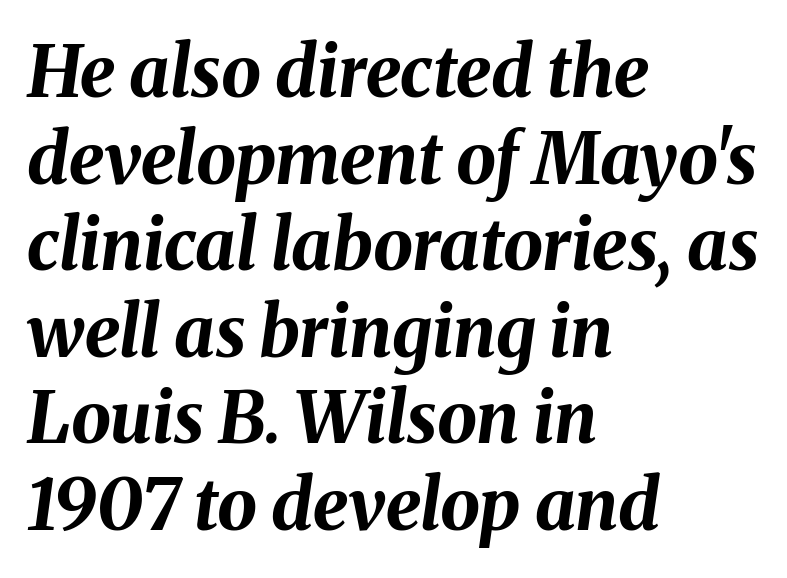
The image shows 71 px bold type, italic (leaning right); set left-aligned, line spacing 1.22x, normal letter spacing, not underlined; medium stroke contrast and a medium x-height.
